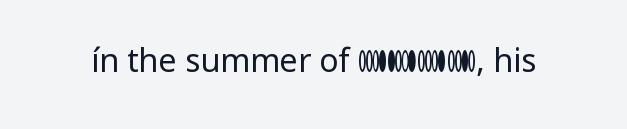
Q: Is the text bold? A: No.
Q: Is the text italic (slanted)? A: No, it is upright.
Q: Is the typeface a serif or a sans-serif typeface? A: Sans-serif.
Q: Is the text underlined? A: No.
Q: Is the spacing between letters normal or unusually wide? A: Normal.
Q: Width (condensed, normal, or wide)? A: Normal.
Q: Stroke contrast? A: Low.
Q: x-height? A: Medium.
Q: Monospaced? A: No.
